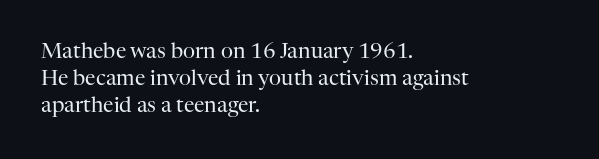
Q: Is the text bold? A: No.
Q: Is the text italic (slanted)? A: No, it is upright.
Q: Is the text underlined? A: No.
Q: How is the paragraph aligned? A: Left-aligned.
Q: Is the spacing between letters normal or unusually wide? A: Normal.
Q: Is the spacing between lines tight, normal or loose? A: Normal.
